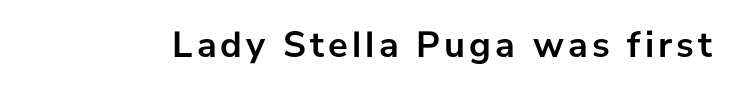
{"serif": "no", "italic": "no", "bold": "yes", "weight": "semibold", "width": "normal", "stroke_contrast": "low", "x_height": "medium", "monospaced": "no", "underline": "no", "glyph_px": 37}
